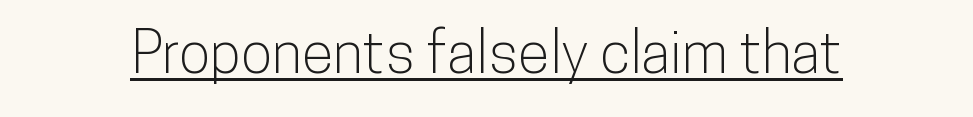
{"serif": "no", "italic": "no", "width": "condensed", "stroke_contrast": "low", "x_height": "medium", "monospaced": "no", "underline": "yes", "letter_spacing": "normal", "letter_spacing_em": 0.0, "glyph_px": 58}
